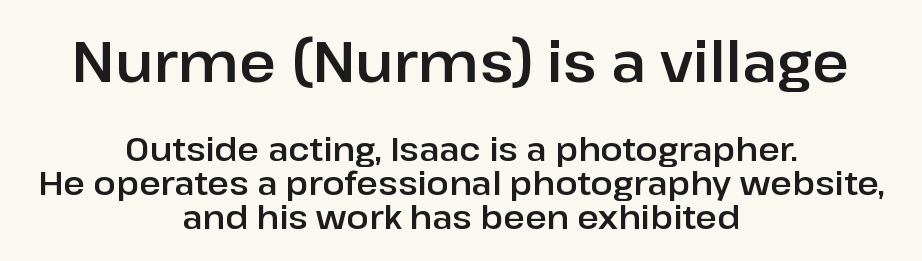
{"serif": "no", "italic": "no", "width": "normal", "stroke_contrast": "low", "x_height": "medium", "monospaced": "no", "underline": "no", "align": "center", "line_spacing": "tight", "line_spacing_ratio": 1.03, "letter_spacing": "normal", "letter_spacing_em": 0.0, "larger_block": "first", "size_ratio": 1.73, "glyph_px": 57}
